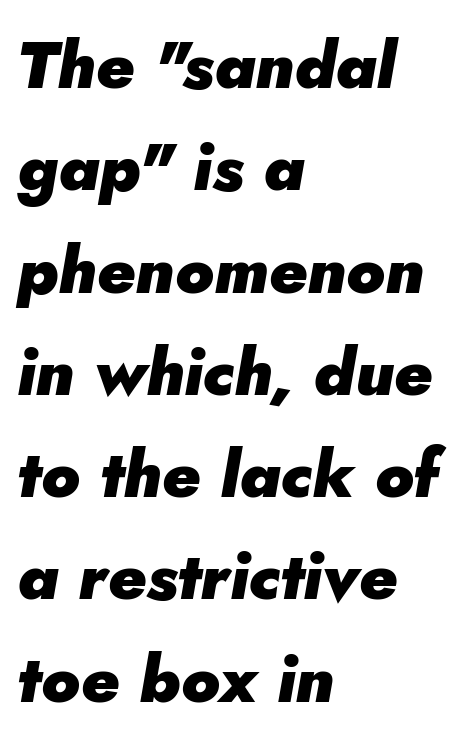
The lines in this sample share a left origin and differ only in where they stop. Decoration check: the copy has no underline. Slanted lettering throughout. Each new line begins a customary step beneath the previous one. Its strokes are broad and dark, the hallmark of bold type.
